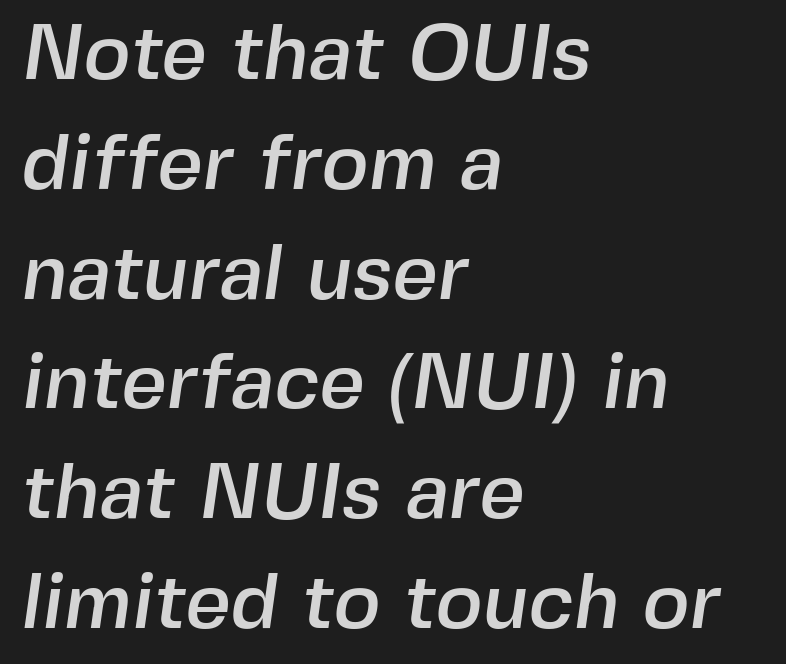
Q: Is the typeface a serif or a sans-serif typeface? A: Sans-serif.
Q: Is the text underlined? A: No.
Q: How is the paragraph aligned? A: Left-aligned.
Q: Is the spacing between letters normal or unusually wide? A: Normal.
Q: Is the spacing between lines tight, normal or loose? A: Normal.
Q: Width (condensed, normal, or wide)? A: Normal.
Q: x-height? A: Medium.
Q: Monospaced? A: No.
